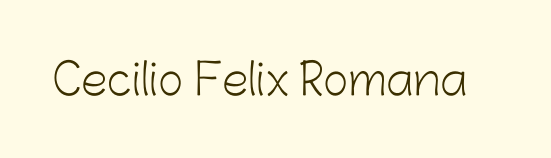
The image shows 43 px light sans-serif type, upright; set normal letter spacing, not underlined; low stroke contrast and a medium x-height.
